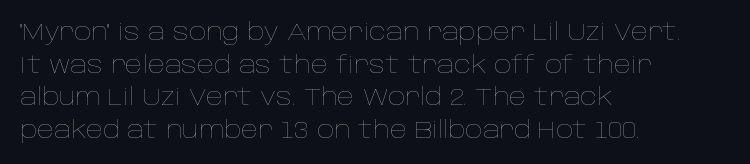
The image shows 24 px text type, upright; set left-aligned, normal line spacing (1.36x), normal letter spacing, not underlined.
